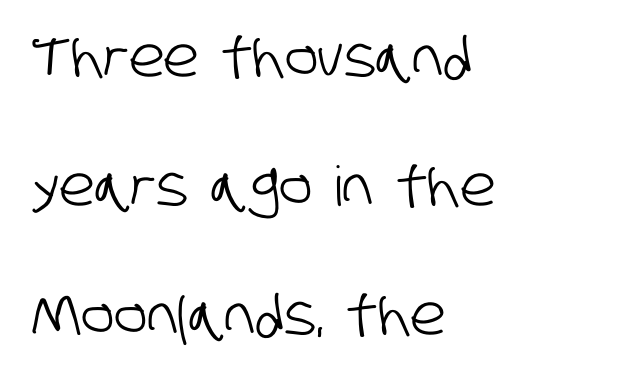
Q: Is the typeface a serif or a sans-serif typeface? A: Sans-serif.
Q: Is the text underlined? A: No.
Q: How is the paragraph aligned? A: Left-aligned.
Q: Is the spacing between letters normal or unusually wide? A: Normal.
Q: Is the spacing between lines tight, normal or loose? A: Loose.
Q: Width (condensed, normal, or wide)? A: Condensed.
Q: Stroke contrast? A: Low.
Q: x-height? A: Large.
Q: Monospaced? A: No.
